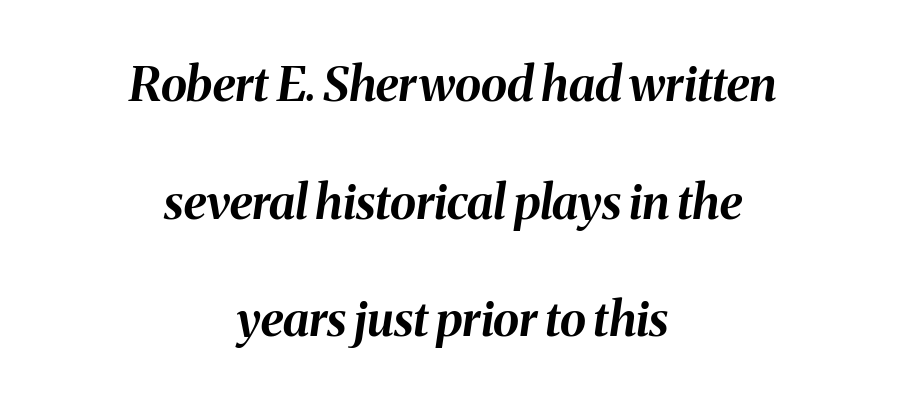
The image shows 48 px bold type, italic (leaning right); set centered, loose line spacing (2.45x), normal letter spacing, not underlined; medium stroke contrast and a medium x-height.
